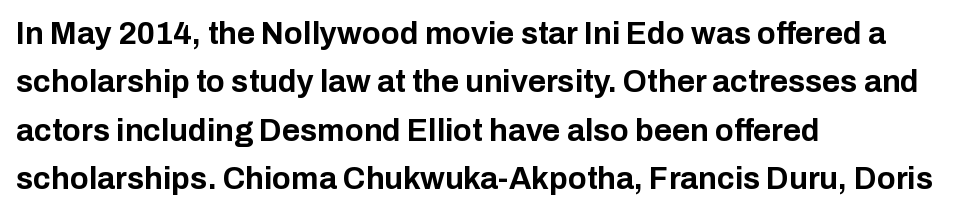
Q: Is the text bold? A: Yes.
Q: Is the text italic (slanted)? A: No, it is upright.
Q: Is the typeface a serif or a sans-serif typeface? A: Sans-serif.
Q: Is the text underlined? A: No.
Q: How is the paragraph aligned? A: Left-aligned.
Q: Is the spacing between letters normal or unusually wide? A: Normal.
Q: Is the spacing between lines tight, normal or loose? A: Normal.
Q: Width (condensed, normal, or wide)? A: Normal.
Q: Stroke contrast? A: Low.
Q: x-height? A: Medium.
Q: Monospaced? A: No.
